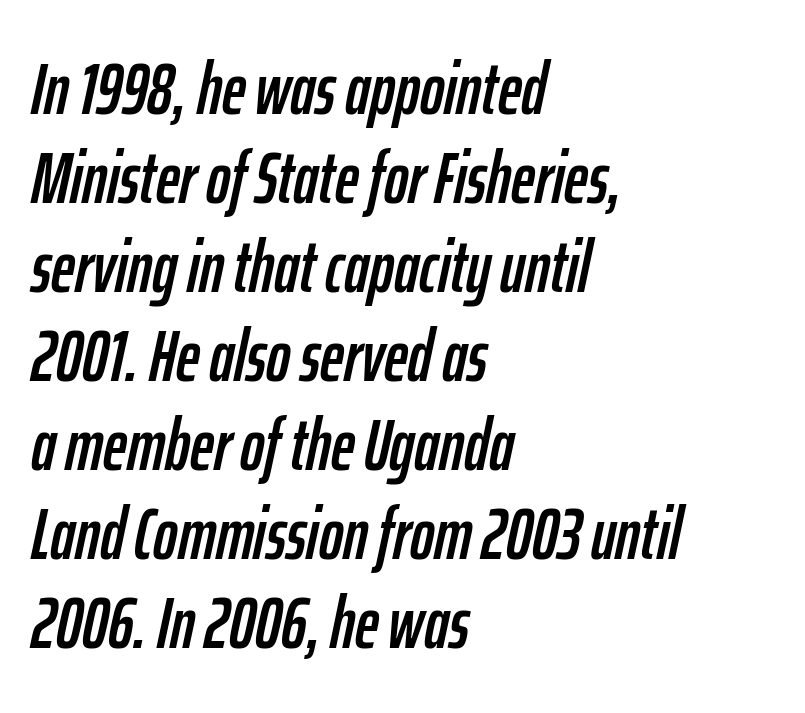
The image shows 73 px condensed type, italic (leaning right); set left-aligned, line spacing 1.22x, normal letter spacing, not underlined; low stroke contrast and a medium x-height.
